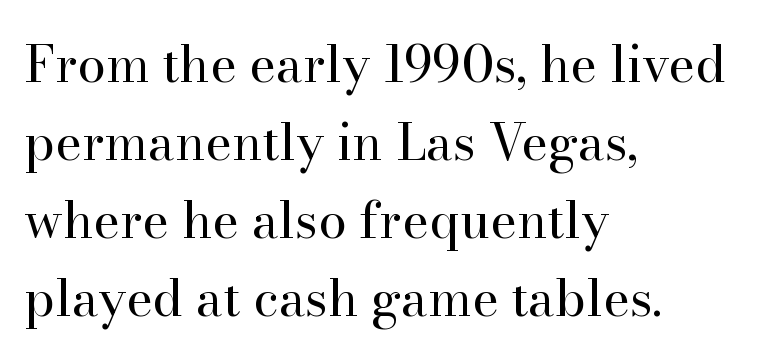
Looks like regular typesetting: each glyph gets only the width it needs. Little horizontal feet cap the strokes, marking this as serif type. Which margin do the lines hug? The left one — the right edge is uneven. This is the regular roman posture of the typeface.
